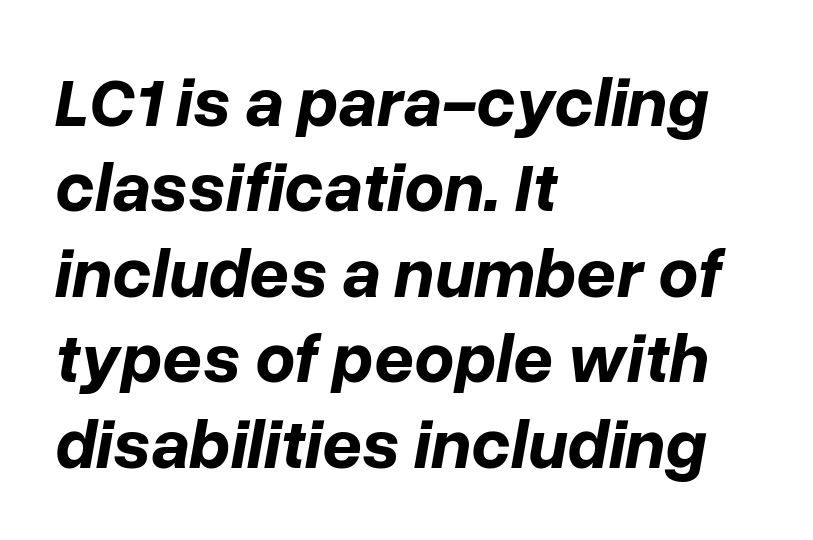
Q: Is the text bold? A: Yes.
Q: Is the text italic (slanted)? A: Yes, it leans right by about 10 degrees.
Q: Is the text underlined? A: No.
Q: How is the paragraph aligned? A: Left-aligned.
Q: Is the spacing between letters normal or unusually wide? A: Normal.
Q: Width (condensed, normal, or wide)? A: Normal.
Q: Stroke contrast? A: Low.
Q: x-height? A: Medium.
Q: Monospaced? A: No.
